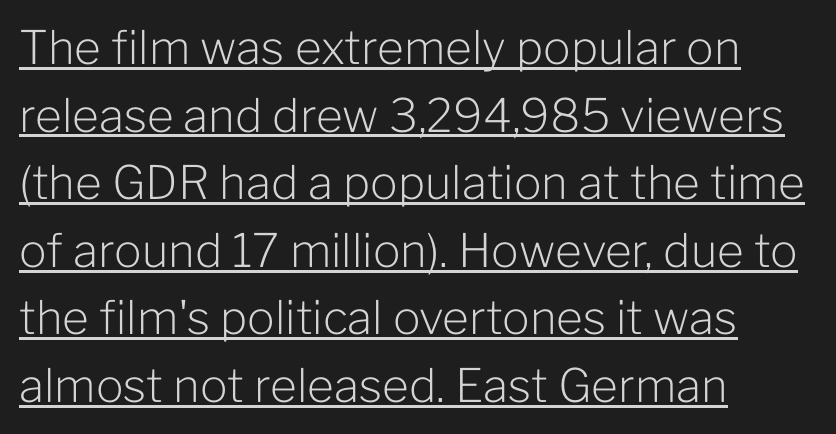
Q: Is the text bold? A: No.
Q: Is the text italic (slanted)? A: No, it is upright.
Q: Is the typeface a serif or a sans-serif typeface? A: Sans-serif.
Q: Is the text underlined? A: Yes.
Q: How is the paragraph aligned? A: Left-aligned.
Q: Is the spacing between letters normal or unusually wide? A: Normal.
Q: Is the spacing between lines tight, normal or loose? A: Normal.
Q: Width (condensed, normal, or wide)? A: Normal.
Q: Stroke contrast? A: Low.
Q: x-height? A: Medium.
Q: Monospaced? A: No.
